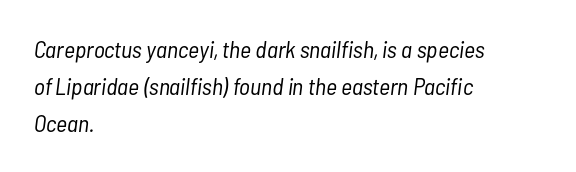
{"italic": "yes", "lean": "right", "slant_degrees": 7, "bold": "no", "underline": "no", "align": "left", "line_spacing": "normal", "line_spacing_ratio": 1.55, "letter_spacing": "normal", "letter_spacing_em": 0.0, "glyph_px": 24}
